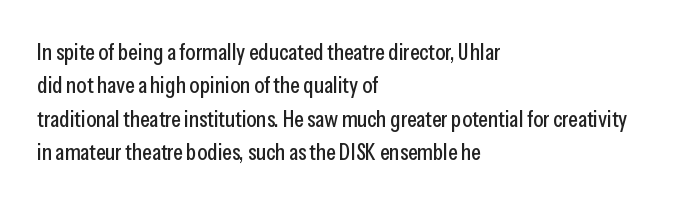
The rendering uses a moderate line-height, typical for paragraphs. These lines were composed using upright roman letters. The gaps between neighbouring characters are ordinary and unremarkable. Has an underline been added? It has not. Line starts are locked; line ends wander.
